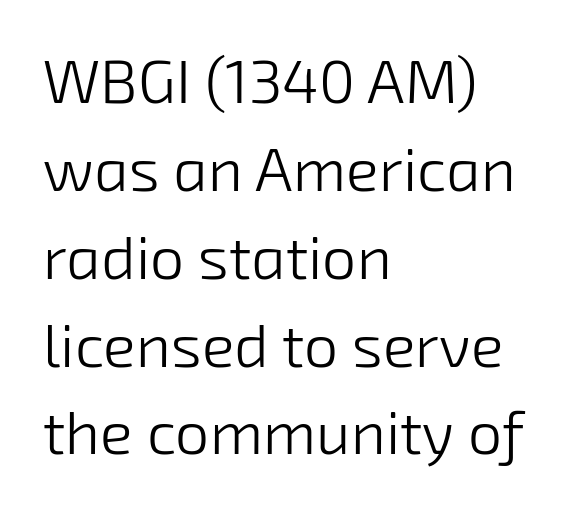
Serifs: no, the terminals of the letterforms are clean. Here the designer chose a conventional face with non-uniform glyph widths. Does the leading feel generous? No, just average. Reading down the block, your eye returns to a fixed left position each line. The space beneath each line is pristine and unruled.
